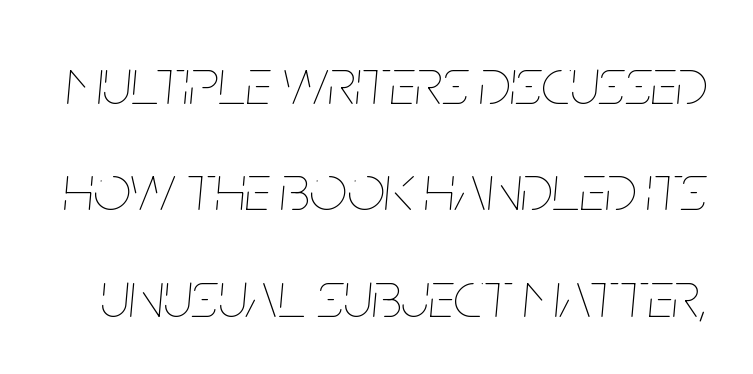
Q: Is the text bold? A: No.
Q: Is the text italic (slanted)? A: Yes, it leans right by about 5 degrees.
Q: Is the text underlined? A: No.
Q: Is the spacing between letters normal or unusually wide? A: Normal.
Q: Is the spacing between lines tight, normal or loose? A: Normal.
Q: Width (condensed, normal, or wide)? A: Condensed.
Q: Stroke contrast? A: Low.
Q: x-height? A: Large.
Q: Monospaced? A: No.
